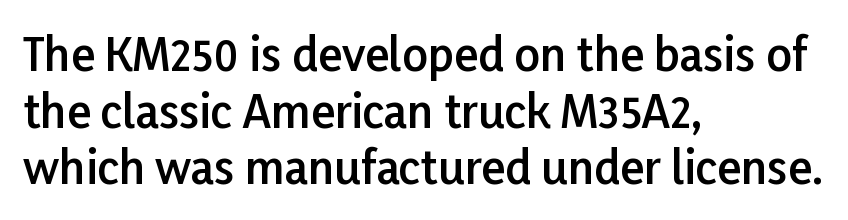
{"serif": "no", "italic": "no", "bold": "semi", "weight": "semibold", "width": "normal", "stroke_contrast": "low", "x_height": "medium", "monospaced": "no", "underline": "no", "align": "left", "line_spacing": "normal", "line_spacing_ratio": 1.26, "letter_spacing": "normal", "letter_spacing_em": 0.0, "glyph_px": 45}
